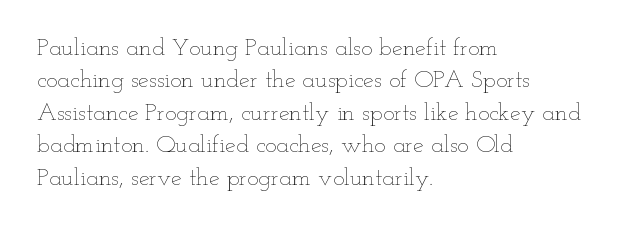
{"italic": "no", "bold": "no", "underline": "no", "align": "left", "line_spacing": "normal", "line_spacing_ratio": 1.35, "letter_spacing": "normal", "letter_spacing_em": 0.0, "glyph_px": 24}
